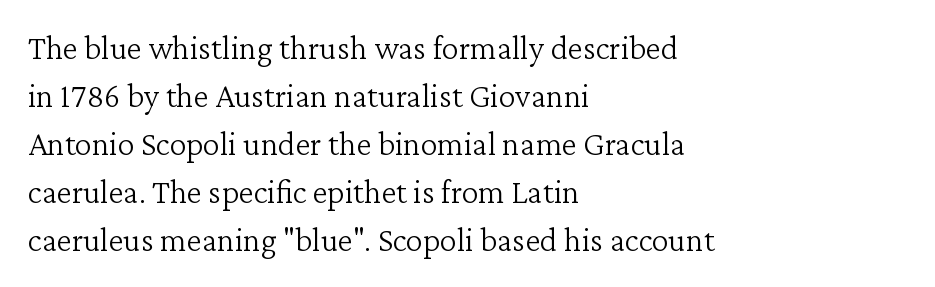
Q: Is the text bold? A: No.
Q: Is the text italic (slanted)? A: No, it is upright.
Q: Is the typeface a serif or a sans-serif typeface? A: Serif.
Q: Is the text underlined? A: No.
Q: How is the paragraph aligned? A: Left-aligned.
Q: Is the spacing between letters normal or unusually wide? A: Normal.
Q: Is the spacing between lines tight, normal or loose? A: Normal.
Q: Width (condensed, normal, or wide)? A: Normal.
Q: Stroke contrast? A: Low.
Q: x-height? A: Medium.
Q: Monospaced? A: No.
